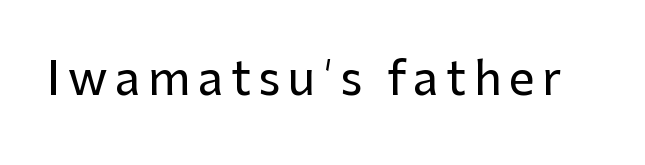
The image shows 46 px sans-serif type, upright; set not underlined; low stroke contrast and a medium x-height.
